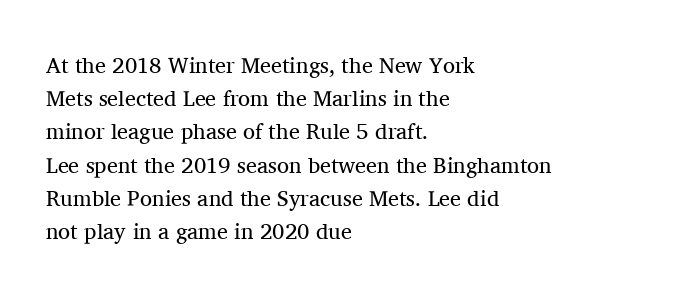
Tall strokes in this sample are plumb rather than angled. Weight: regular or lighter. Tracking value appears to be zero — textbook default spacing. The passage shown stacks its lines at a standard gap. The lines in this sample share a left origin and differ only in where they stop. Anything drawn beneath the words? Only blank space.
